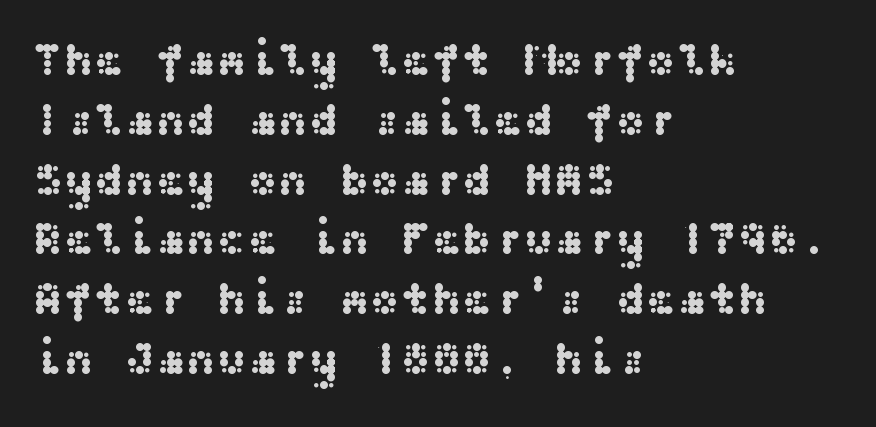
The image shows 46 px wide sans-serif type, upright; set left-aligned, normal line spacing (1.3x), normal letter spacing, not underlined; medium stroke contrast and a medium x-height.
